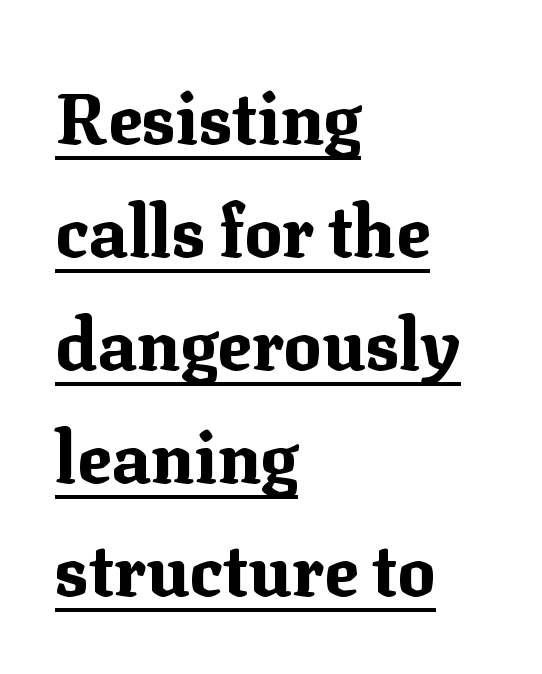
The lettering is marked with a stroke running underneath it. Heavy, bold letterforms. The vertical gap from one line to the next is medium. The passage shown has conventional tracking throughout. The designer went with a serif here, giving each stem small feet.
